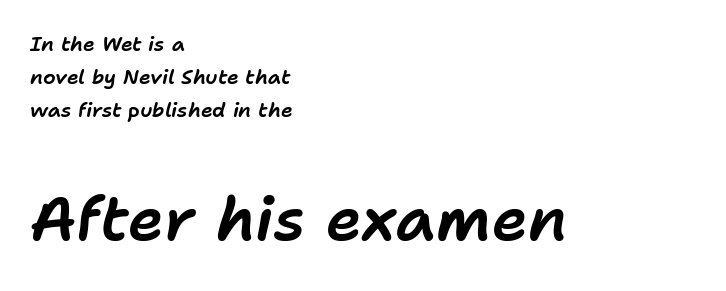
{"italic": "yes", "lean": "right", "slant_degrees": 11, "width": "normal", "stroke_contrast": "low", "x_height": "medium", "monospaced": "no", "underline": "no", "align": "left", "line_spacing": "normal", "line_spacing_ratio": 1.64, "letter_spacing": "normal", "letter_spacing_em": 0.0, "larger_block": "second", "size_ratio": 3.05, "glyph_px": 61}
